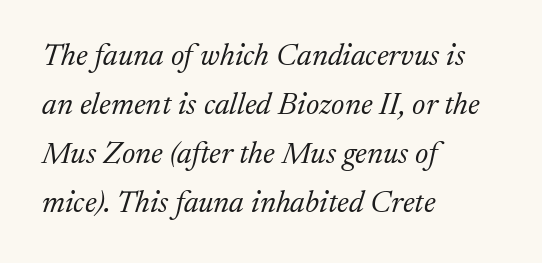
Q: Is the text bold? A: No.
Q: Is the text italic (slanted)? A: Yes, it leans right by about 17 degrees.
Q: Is the typeface a serif or a sans-serif typeface? A: Serif.
Q: Is the text underlined? A: No.
Q: How is the paragraph aligned? A: Left-aligned.
Q: Is the spacing between letters normal or unusually wide? A: Normal.
Q: Is the spacing between lines tight, normal or loose? A: Normal.
Q: Width (condensed, normal, or wide)? A: Normal.
Q: Stroke contrast? A: Medium.
Q: x-height? A: Medium.
Q: Monospaced? A: No.
